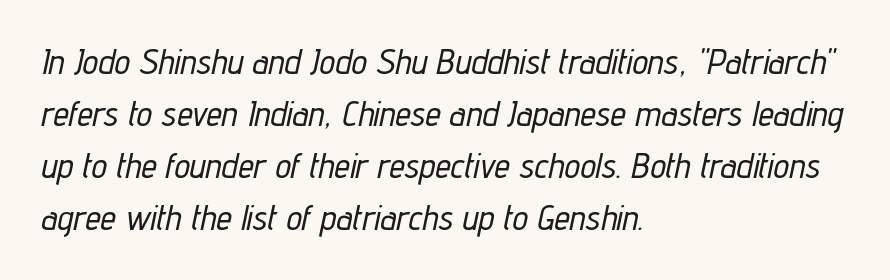
{"italic": "yes", "lean": "right", "slant_degrees": 12, "width": "condensed", "stroke_contrast": "low", "x_height": "medium", "monospaced": "no", "underline": "no", "align": "left", "line_spacing": "normal", "line_spacing_ratio": 1.49, "letter_spacing": "normal", "letter_spacing_em": 0.0, "glyph_px": 35}
